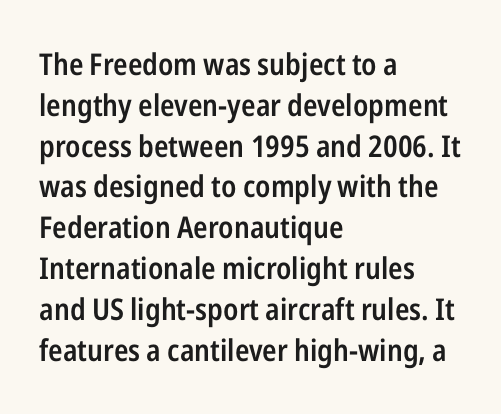
{"serif": "no", "italic": "no", "bold": "semi", "weight": "semibold", "width": "condensed", "stroke_contrast": "low", "x_height": "medium", "monospaced": "no", "underline": "no", "align": "left", "line_spacing": "normal", "line_spacing_ratio": 1.36, "letter_spacing": "normal", "letter_spacing_em": 0.0, "glyph_px": 30}
